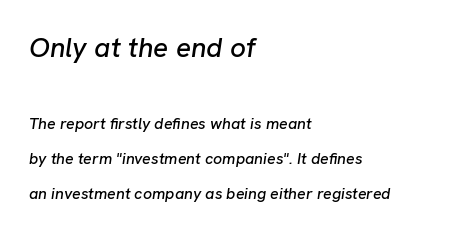
The image shows 28 px text type, italic (leaning right); set left-aligned, loose line spacing (2.19x), normal letter spacing, not underlined; the first (top) block is 1.75x larger; low stroke contrast and a medium x-height.
